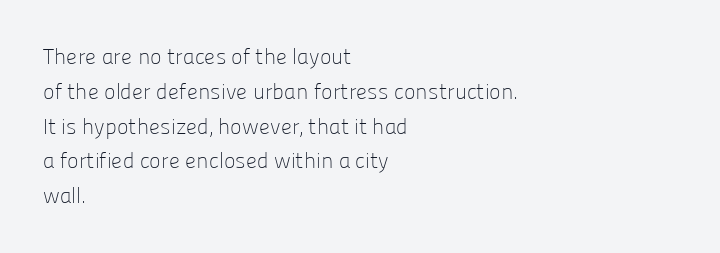
The image shows 22 px text type, upright; set left-aligned, normal line spacing (1.58x), normal letter spacing, not underlined.
